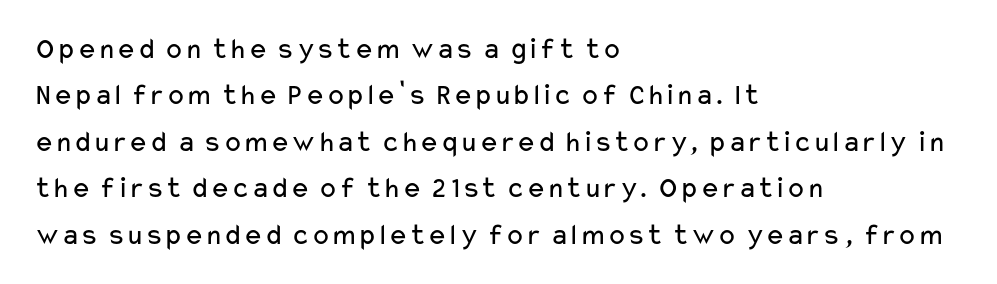
Q: Is the text bold? A: No.
Q: Is the text italic (slanted)? A: No, it is upright.
Q: Is the typeface a serif or a sans-serif typeface? A: Sans-serif.
Q: Is the text underlined? A: No.
Q: How is the paragraph aligned? A: Left-aligned.
Q: Is the spacing between letters normal or unusually wide? A: Normal.
Q: Is the spacing between lines tight, normal or loose? A: Normal.
Q: Width (condensed, normal, or wide)? A: Wide.
Q: Stroke contrast? A: Low.
Q: x-height? A: Medium.
Q: Monospaced? A: No.
